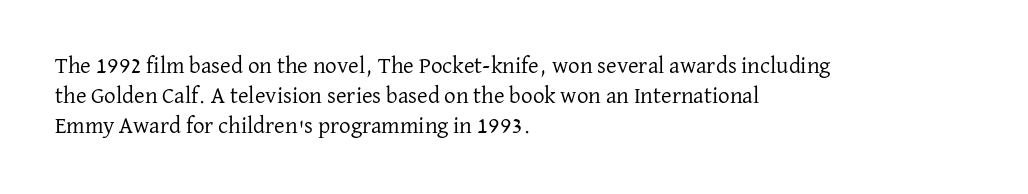
Q: Is the text bold? A: No.
Q: Is the text italic (slanted)? A: No, it is upright.
Q: Is the text underlined? A: No.
Q: How is the paragraph aligned? A: Left-aligned.
Q: Is the spacing between letters normal or unusually wide? A: Normal.
Q: Is the spacing between lines tight, normal or loose? A: Normal.
